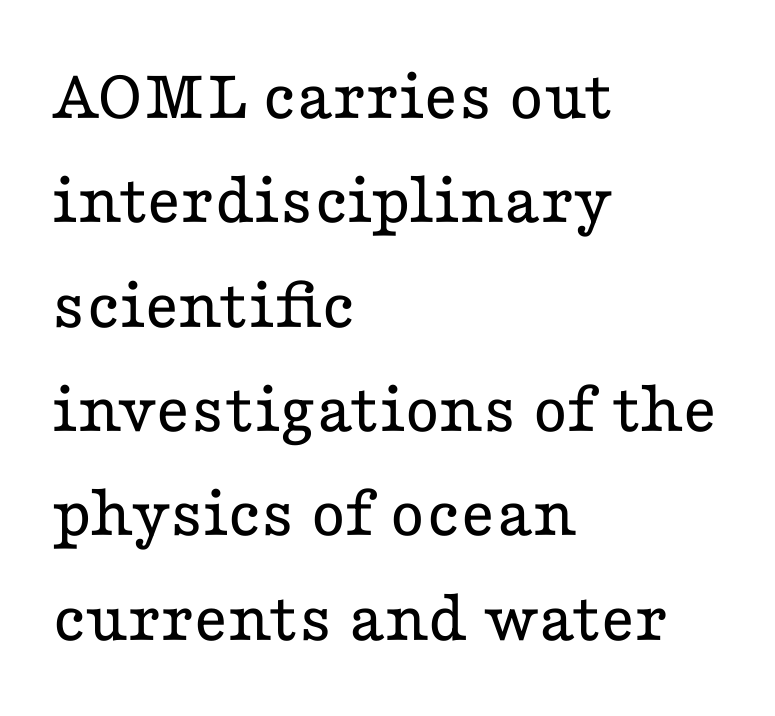
A typesetter would mark this as roman, not italic. What kind of face is this? One with serifs. The rendering uses natural spacing where letterforms have individual widths. Nobody drew a line under any word here. If you drew a ruler down the left edge, every line would touch it. Think standard paragraph weight, or any step lighter than that.
